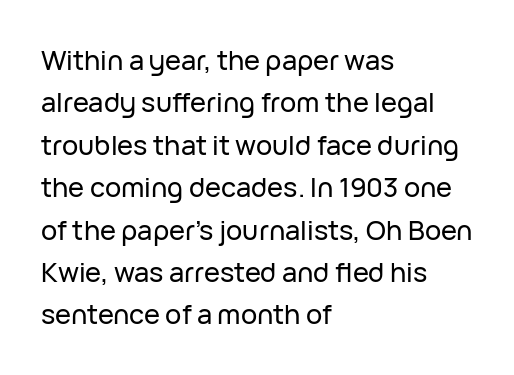
Q: Is the text italic (slanted)? A: No, it is upright.
Q: Is the text underlined? A: No.
Q: How is the paragraph aligned? A: Left-aligned.
Q: Is the spacing between letters normal or unusually wide? A: Normal.
Q: Is the spacing between lines tight, normal or loose? A: Normal.
